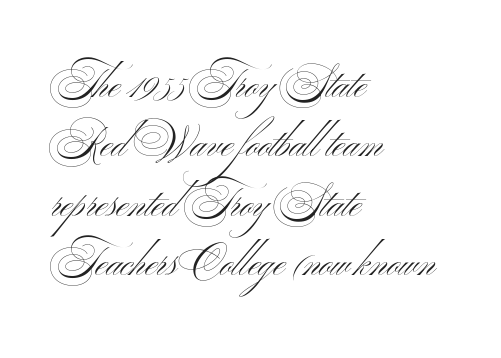
The image shows 39 px light, wide sans-serif type; set left-aligned, normal line spacing (1.52x), normal letter spacing, not underlined; medium stroke contrast and a small x-height.
